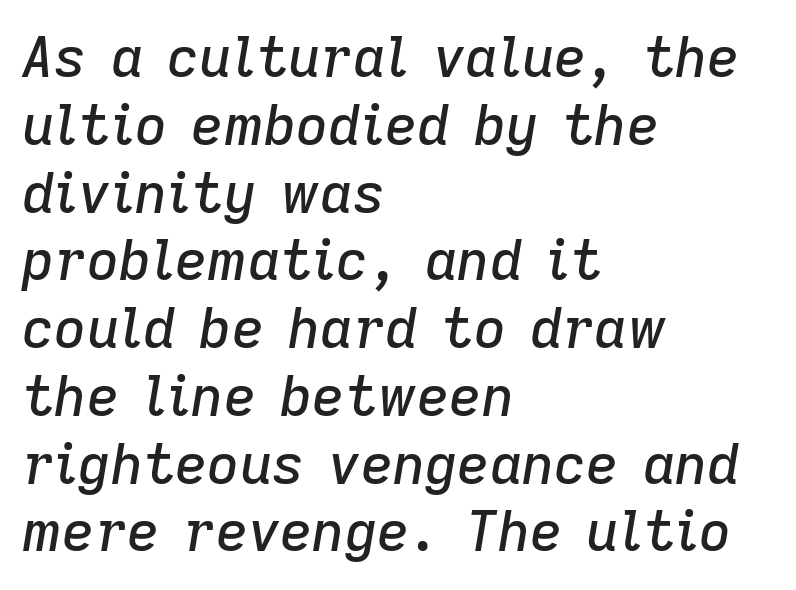
The passage is arranged the way most books set body copy — flush left. Spacing verdict: proportional, widths tailored to each character. Each row of text sits above clean, open space. The lettering tilts uniformly, giving the passage an italic look. What stands out about the letter spacing? Nothing — it is the standard amount.
